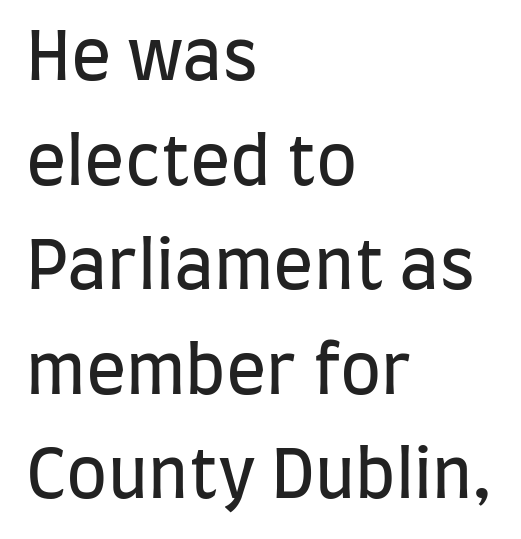
{"serif": "no", "italic": "no", "bold": "no", "weight": "regular", "width": "condensed", "stroke_contrast": "low", "x_height": "large", "monospaced": "no", "underline": "no", "align": "left", "line_spacing": "normal", "line_spacing_ratio": 1.56, "letter_spacing": "normal", "letter_spacing_em": 0.0, "glyph_px": 67}
